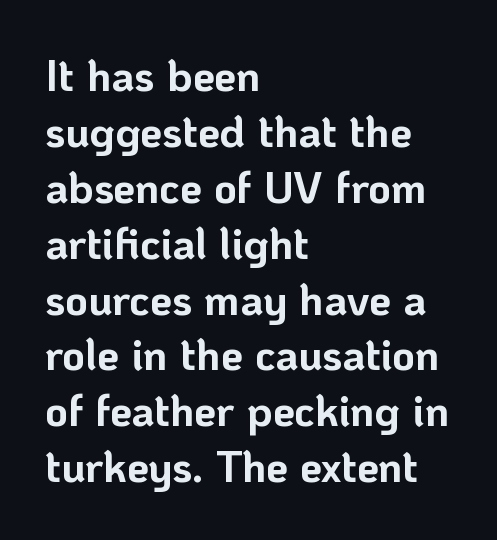
The image shows 44 px bold sans-serif type, upright; set left-aligned, normal line spacing (1.27x), normal letter spacing, not underlined; low stroke contrast and a medium x-height.
